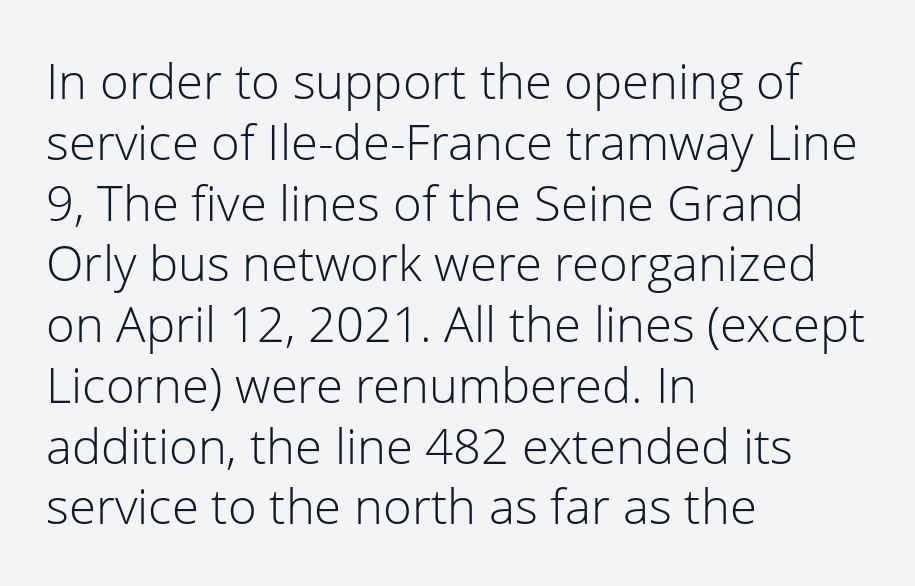
Compared with a typical body face, this is equally light or lighter still. Spacing verdict: proportional, widths tailored to each character. Classification — sans serif. The foot of each line stays bare and open. If you drew a ruler down the left edge, every line would touch it.
